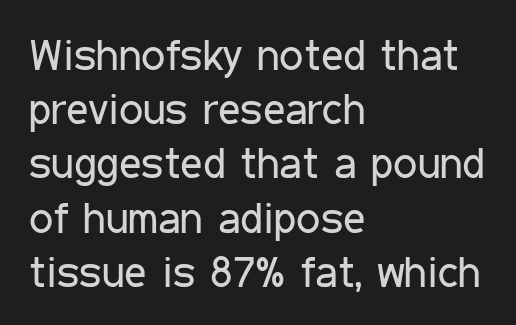
{"serif": "no", "italic": "no", "bold": "no", "weight": "regular", "width": "condensed", "stroke_contrast": "low", "x_height": "medium", "monospaced": "no", "underline": "no", "align": "left", "line_spacing": "normal", "line_spacing_ratio": 1.26, "letter_spacing": "normal", "letter_spacing_em": 0.0, "glyph_px": 43}
